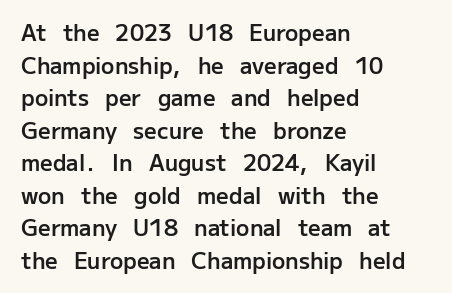
Short and long lines alike share a common starting point at left. Quick note: not italic, upright. In terms of leading, this rendering sits right in the middle. The gap between lines stays unmarked.
